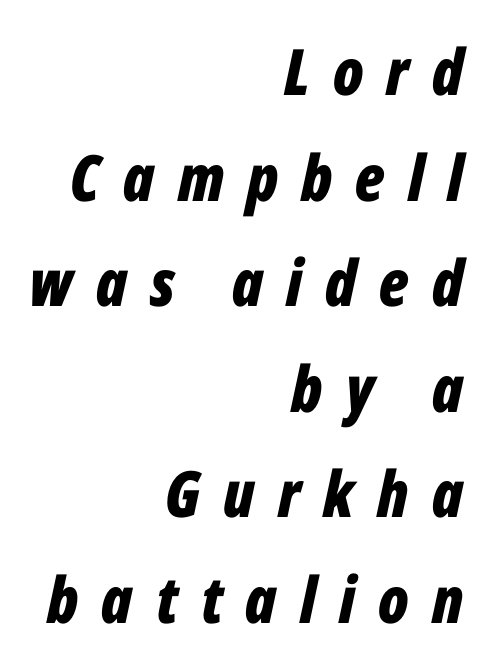
The image shows 64 px bold, condensed type, italic (leaning right); set right-aligned, normal line spacing (1.65x), unusually wide letter spacing (+0.36 em), not underlined; low stroke contrast and a medium x-height.
